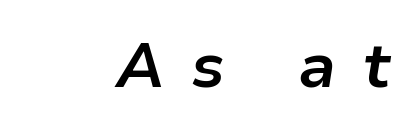
Q: Is the text bold? A: Yes.
Q: Is the text italic (slanted)? A: Yes, it leans right by about 9 degrees.
Q: Is the text underlined? A: No.
Q: Is the spacing between letters normal or unusually wide? A: Unusually wide.
Q: Width (condensed, normal, or wide)? A: Normal.
Q: Stroke contrast? A: Low.
Q: x-height? A: Medium.
Q: Monospaced? A: No.
